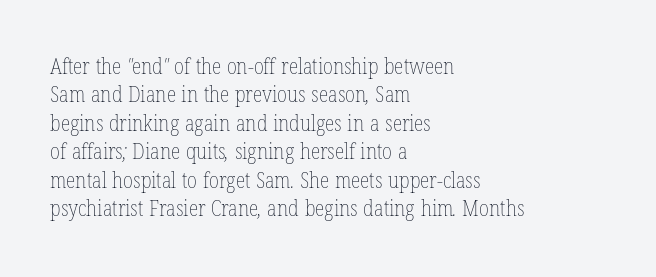
Q: Is the text bold? A: No.
Q: Is the text underlined? A: No.
Q: How is the paragraph aligned? A: Left-aligned.
Q: Is the spacing between letters normal or unusually wide? A: Normal.
Q: Is the spacing between lines tight, normal or loose? A: Normal.
